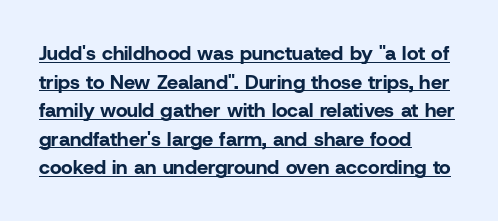
Q: Is the text bold? A: Yes.
Q: Is the text italic (slanted)? A: No, it is upright.
Q: Is the text underlined? A: Yes.
Q: How is the paragraph aligned? A: Left-aligned.
Q: Is the spacing between letters normal or unusually wide? A: Normal.
Q: Is the spacing between lines tight, normal or loose? A: Normal.
